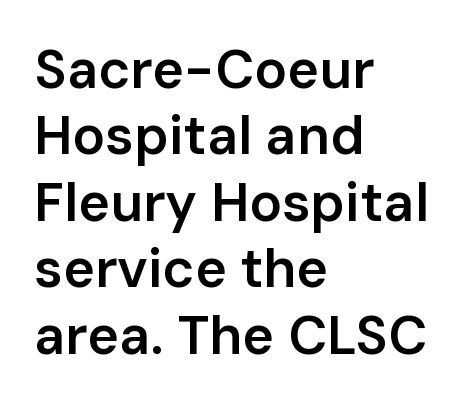
The strokes are fattened partway — semibold, not bold. Left-aligned paragraph, ragged on the right. Vertical strokes here are truly vertical. Think of a printed novel: that variable character pitch is what you see here. Nothing unusual about the tracking: characters are spaced as the font intends. Check where the strokes stop: nothing finishes them off — pure sans.
